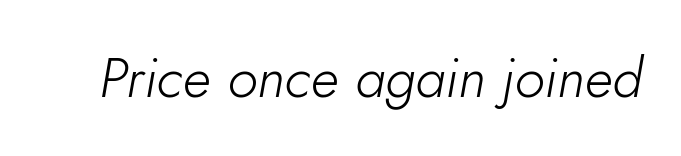
{"italic": "yes", "lean": "right", "slant_degrees": 10, "bold": "no", "weight": "light", "width": "normal", "stroke_contrast": "low", "x_height": "small", "monospaced": "no", "underline": "no", "letter_spacing": "normal", "letter_spacing_em": 0.0, "glyph_px": 56}
